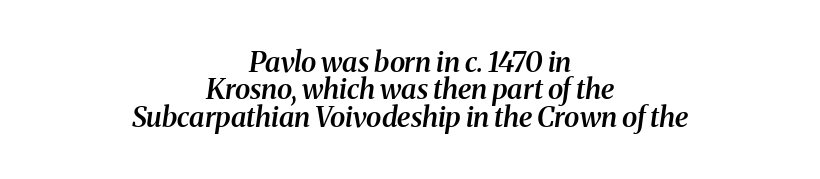
{"serif": "yes", "italic": "yes", "lean": "right", "slant_degrees": 8, "bold": "semi", "weight": "semibold", "width": "normal", "stroke_contrast": "medium", "x_height": "medium", "monospaced": "no", "underline": "no", "align": "center", "line_spacing": "tight", "line_spacing_ratio": 0.98, "letter_spacing": "normal", "letter_spacing_em": 0.0, "glyph_px": 28}
